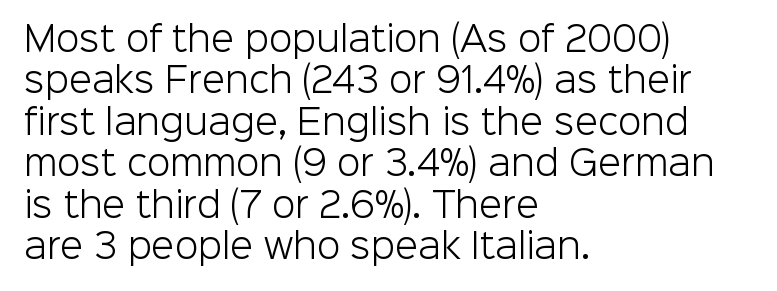
Q: Is the text bold? A: No.
Q: Is the text italic (slanted)? A: No, it is upright.
Q: Is the typeface a serif or a sans-serif typeface? A: Sans-serif.
Q: Is the text underlined? A: No.
Q: How is the paragraph aligned? A: Left-aligned.
Q: Is the spacing between letters normal or unusually wide? A: Normal.
Q: Width (condensed, normal, or wide)? A: Normal.
Q: Stroke contrast? A: Low.
Q: x-height? A: Medium.
Q: Monospaced? A: No.
